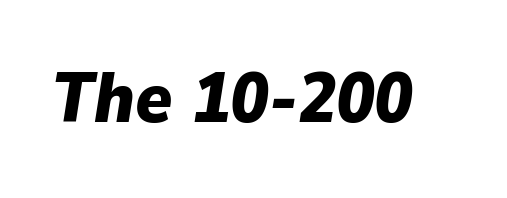
{"italic": "yes", "lean": "right", "slant_degrees": 9, "bold": "yes", "weight": "heavy", "width": "normal", "stroke_contrast": "low", "x_height": "medium", "monospaced": "no", "underline": "no", "letter_spacing": "normal", "letter_spacing_em": 0.0, "glyph_px": 70}
